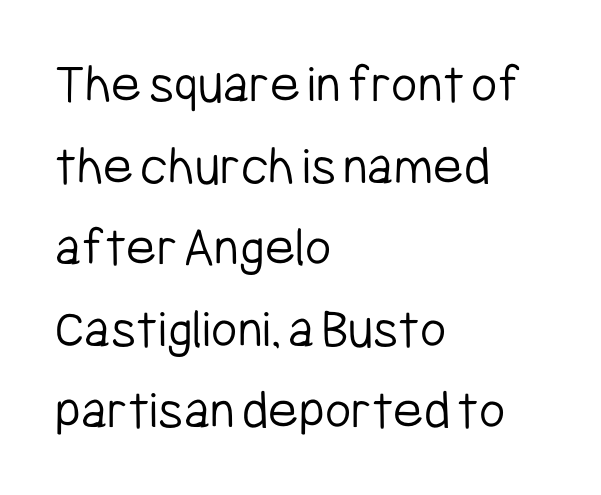
The image shows 57 px light, condensed sans-serif type, upright; set left-aligned, normal line spacing (1.43x), normal letter spacing, not underlined; low stroke contrast and a medium x-height.
